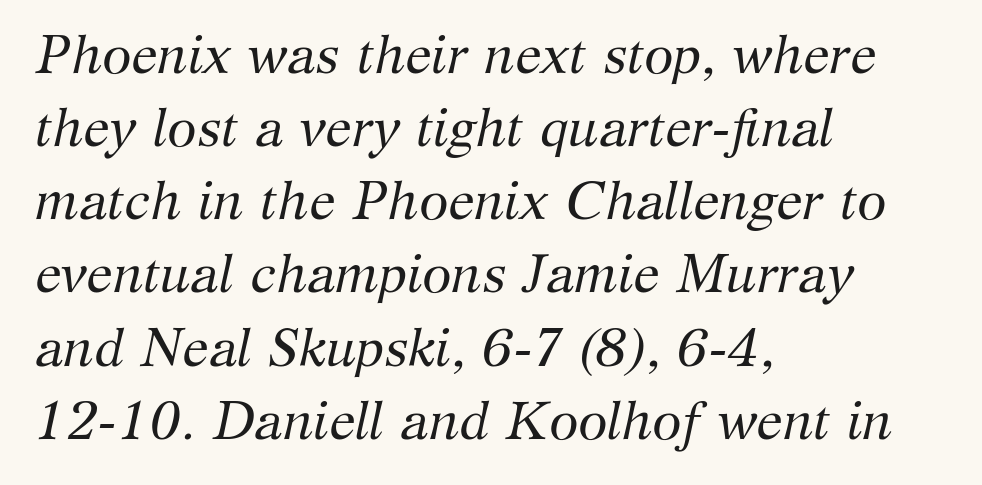
{"serif": "yes", "italic": "yes", "lean": "right", "slant_degrees": 12, "bold": "no", "weight": "regular", "width": "normal", "stroke_contrast": "medium", "x_height": "medium", "monospaced": "no", "underline": "no", "align": "left", "line_spacing": "normal", "line_spacing_ratio": 1.38, "letter_spacing": "normal", "letter_spacing_em": 0.0, "glyph_px": 53}
